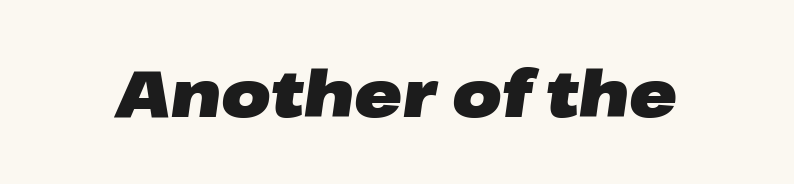
Q: Is the text bold? A: Yes.
Q: Is the text italic (slanted)? A: Yes, it leans right by about 8 degrees.
Q: Is the text underlined? A: No.
Q: Is the spacing between letters normal or unusually wide? A: Normal.
Q: Width (condensed, normal, or wide)? A: Wide.
Q: Stroke contrast? A: Low.
Q: x-height? A: Medium.
Q: Monospaced? A: No.
